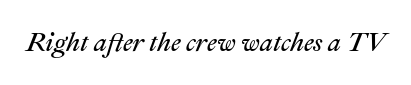
This is oblique type, the kind used for emphasis or titles. Honestly, the letter spacing is just normal — you wouldn't notice it. Bold? No — there's no thickening of the strokes. A clean baseline with only descenders dipping below it.
